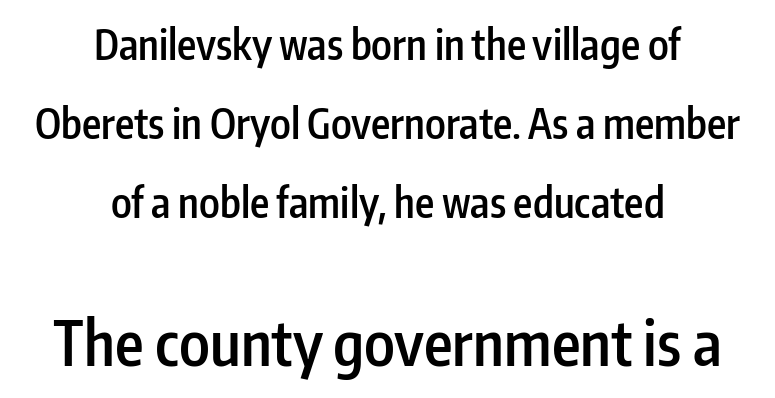
You get the small type first, then a jump to larger type. Clear beneath every line of the passage. Typographic density is moderately raised because the face is semibold. The whitespace from short lines is split evenly between both sides. Stroke terminals: plain, sans-serif.
